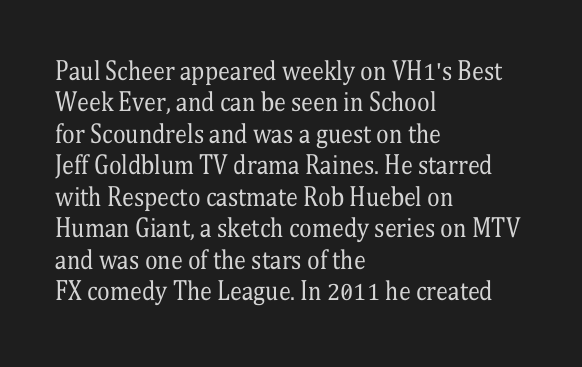
The image shows 24 px text type, upright; set left-aligned, normal line spacing (1.31x), normal letter spacing, not underlined.
